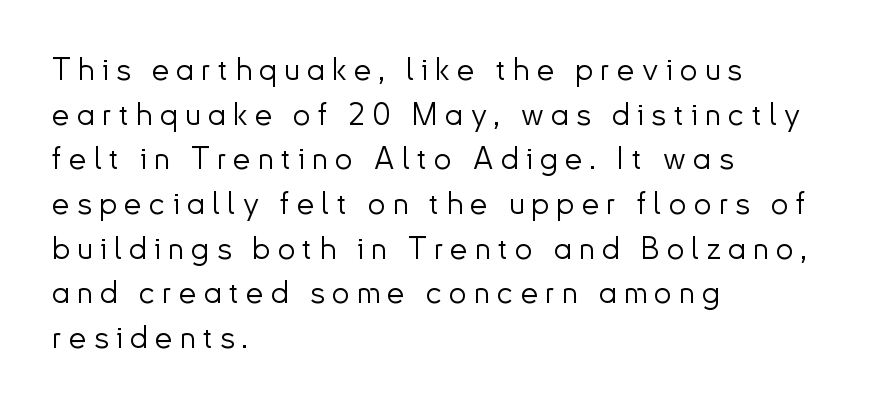
Q: Is the text bold? A: No.
Q: Is the text italic (slanted)? A: No, it is upright.
Q: Is the typeface a serif or a sans-serif typeface? A: Sans-serif.
Q: Is the text underlined? A: No.
Q: How is the paragraph aligned? A: Left-aligned.
Q: Is the spacing between letters normal or unusually wide? A: Unusually wide.
Q: Is the spacing between lines tight, normal or loose? A: Normal.
Q: Width (condensed, normal, or wide)? A: Normal.
Q: Stroke contrast? A: Low.
Q: x-height? A: Small.
Q: Monospaced? A: No.
